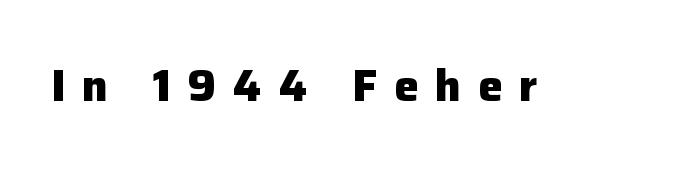
The space directly below the letters is spotless. The face used here has the dense, thick strokes of a bold. The lettering holds an erect, upright posture throughout. The gaps between neighbouring characters are conspicuously large. These lines are rendered in a variable-pitch font. This sample uses a sans-serif face.
